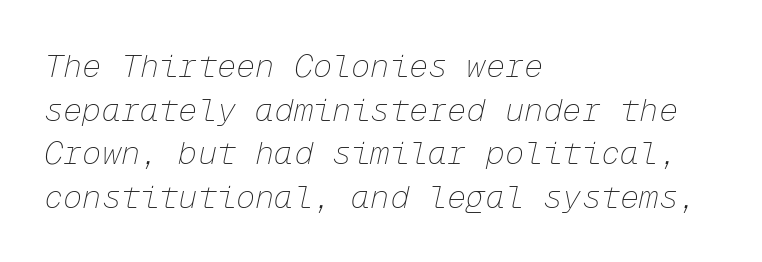
The image shows 32 px thin type, italic (leaning right), monospaced; set left-aligned, normal line spacing (1.36x), normal letter spacing, not underlined; low stroke contrast and a medium x-height.
